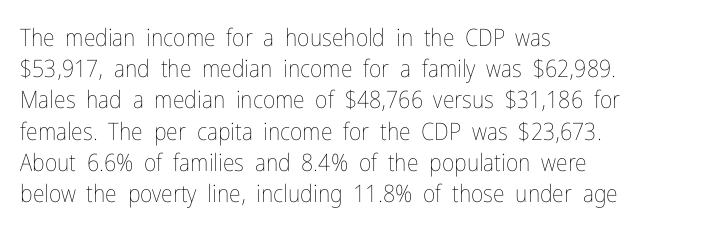
The ragged edge is on the right, which tells us the setting is flush left. The passage shown is not underscored anywhere. These lines were composed using upright roman letters. This sample uses plain, unmodified letter spacing. Reading down the column, the eye jumps a familiar distance to each next line.
